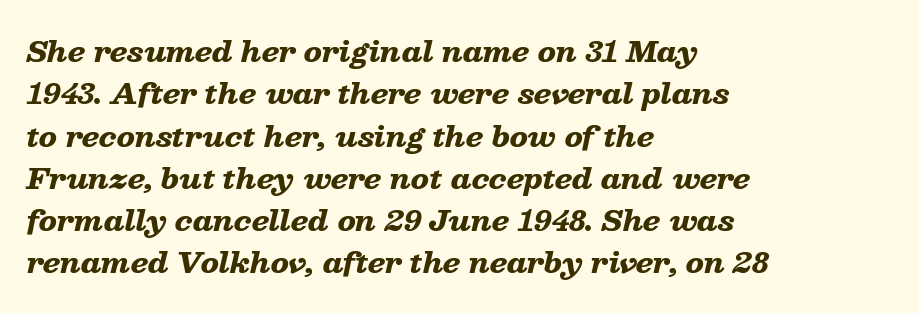
Q: Is the text bold? A: Yes.
Q: Is the text italic (slanted)? A: Yes, it leans right by about 13 degrees.
Q: Is the text underlined? A: No.
Q: How is the paragraph aligned? A: Left-aligned.
Q: Is the spacing between letters normal or unusually wide? A: Normal.
Q: Is the spacing between lines tight, normal or loose? A: Normal.
Q: Width (condensed, normal, or wide)? A: Wide.
Q: Stroke contrast? A: Low.
Q: x-height? A: Medium.
Q: Monospaced? A: No.
